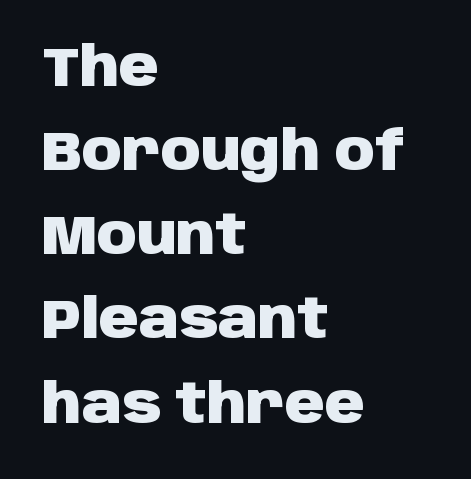
Q: Is the text bold? A: Yes.
Q: Is the text italic (slanted)? A: No, it is upright.
Q: Is the typeface a serif or a sans-serif typeface? A: Sans-serif.
Q: Is the text underlined? A: No.
Q: How is the paragraph aligned? A: Left-aligned.
Q: Is the spacing between letters normal or unusually wide? A: Normal.
Q: Is the spacing between lines tight, normal or loose? A: Normal.
Q: Width (condensed, normal, or wide)? A: Normal.
Q: Stroke contrast? A: Low.
Q: x-height? A: Large.
Q: Monospaced? A: No.
